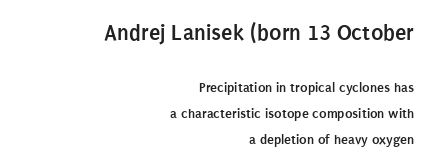
The image shows 23 px bold type, upright; set right-aligned, line spacing 1.83x, normal letter spacing, not underlined; the first (top) block is 1.64x larger.
